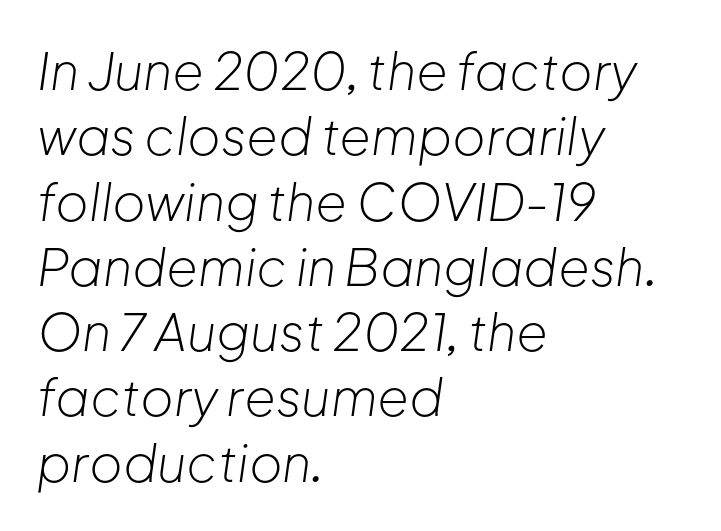
Q: Is the text bold? A: No.
Q: Is the text italic (slanted)? A: Yes, it leans right by about 8 degrees.
Q: Is the text underlined? A: No.
Q: How is the paragraph aligned? A: Left-aligned.
Q: Is the spacing between letters normal or unusually wide? A: Normal.
Q: Is the spacing between lines tight, normal or loose? A: Normal.
Q: Width (condensed, normal, or wide)? A: Normal.
Q: Stroke contrast? A: Low.
Q: x-height? A: Medium.
Q: Monospaced? A: No.
